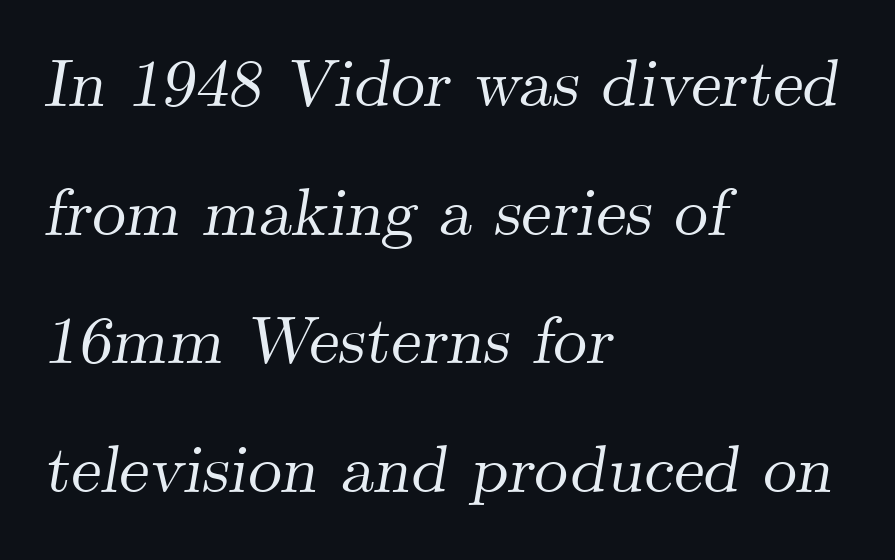
The rendering uses natural spacing where letterforms have individual widths. The glyphs in this specimen are seriffed. The rendering uses a large line-height, opening up the rows. The passage shown has conventional tracking throughout. The text carries the slant typical of an italic or oblique font.
